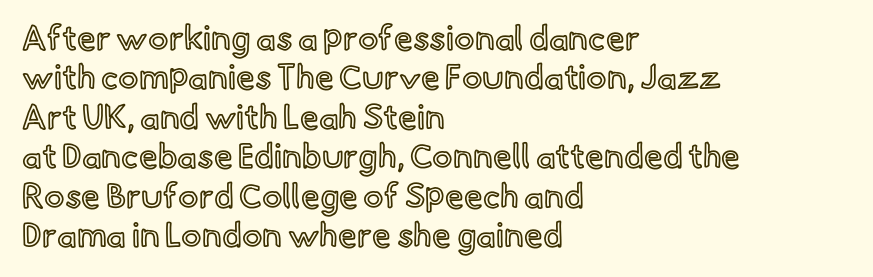
The image shows 34 px text type, upright; set left-aligned, line spacing 1.16x, normal letter spacing, not underlined; a small x-height.
